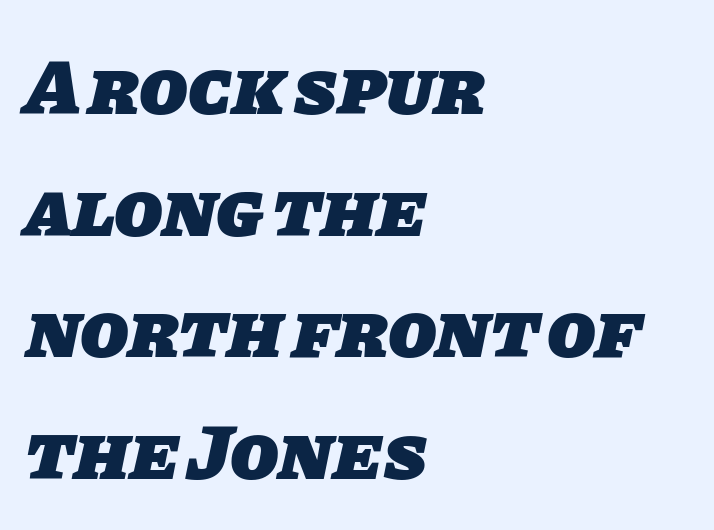
Q: Is the text bold? A: Yes.
Q: Is the typeface a serif or a sans-serif typeface? A: Serif.
Q: Is the text underlined? A: No.
Q: How is the paragraph aligned? A: Left-aligned.
Q: Is the spacing between letters normal or unusually wide? A: Normal.
Q: Is the spacing between lines tight, normal or loose? A: Normal.
Q: Width (condensed, normal, or wide)? A: Normal.
Q: Stroke contrast? A: Low.
Q: x-height? A: Large.
Q: Monospaced? A: No.
